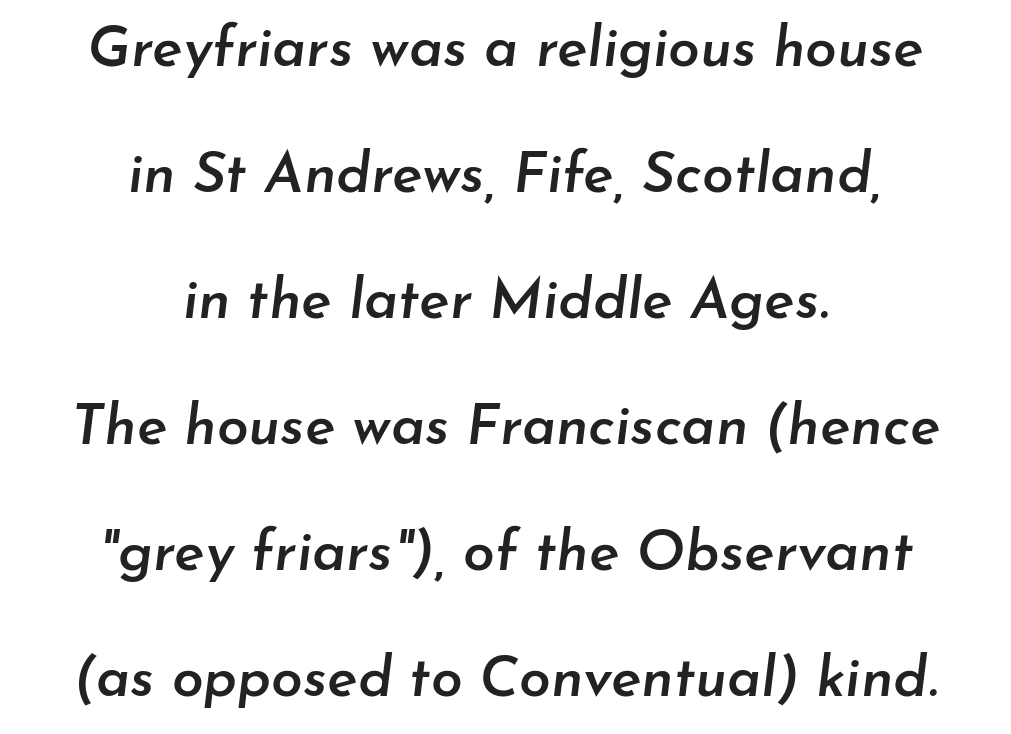
Q: Is the text bold? A: Semi-bold.
Q: Is the text italic (slanted)? A: Yes, it leans right by about 7 degrees.
Q: Is the text underlined? A: No.
Q: How is the paragraph aligned? A: Centered.
Q: Is the spacing between letters normal or unusually wide? A: Normal.
Q: Is the spacing between lines tight, normal or loose? A: Loose.
Q: Width (condensed, normal, or wide)? A: Normal.
Q: Stroke contrast? A: Low.
Q: x-height? A: Small.
Q: Monospaced? A: No.
